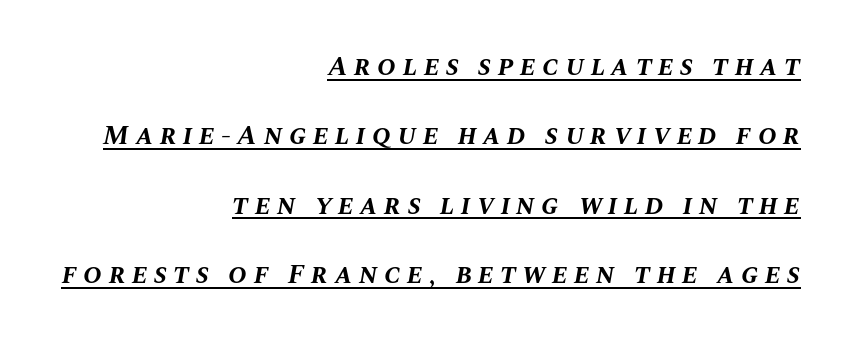
{"italic": "yes", "lean": "right", "slant_degrees": 10, "bold": "yes", "weight": "bold", "width": "normal", "stroke_contrast": "medium", "x_height": "large", "monospaced": "no", "underline": "yes", "align": "right", "line_spacing": "loose", "line_spacing_ratio": 2.48, "letter_spacing": "wide", "letter_spacing_em": 0.23, "glyph_px": 28}
